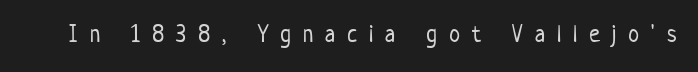
A typesetter would call this heavily tracked-out type. The font is comparable to plain body text, perhaps lighter. The words here are not underlined. A typesetter would mark this as roman, not italic.
